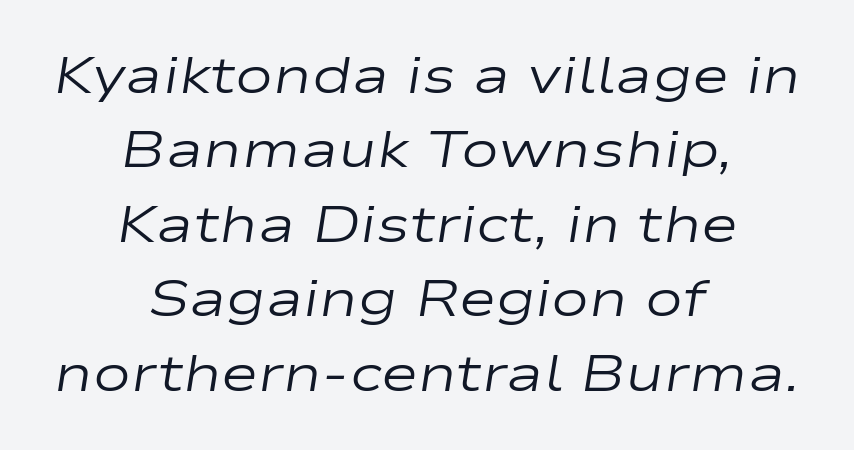
{"italic": "yes", "lean": "right", "slant_degrees": 9, "bold": "no", "weight": "regular", "width": "wide", "stroke_contrast": "low", "x_height": "medium", "monospaced": "no", "underline": "no", "align": "center", "line_spacing": "normal", "line_spacing_ratio": 1.46, "letter_spacing": "normal", "letter_spacing_em": 0.0, "glyph_px": 51}
